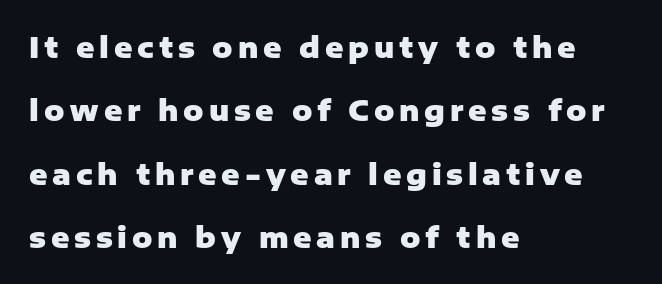
The image shows 28 px heavy sans-serif type, upright; set left-aligned, loose line spacing (2.26x), not underlined; low stroke contrast and a medium x-height.
